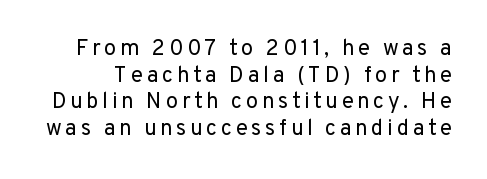
Decoration check: the copy has no underline. It's the straight-up-and-down kind of type. This is not heavy type; no bold has been used.
